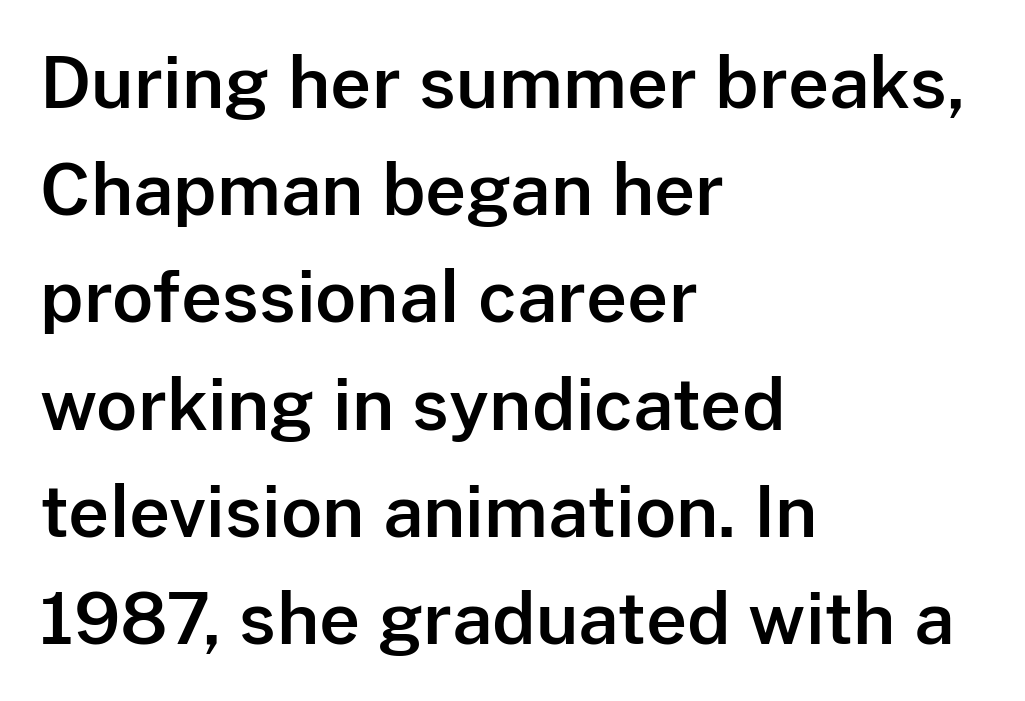
The image shows 71 px sans-serif type, upright; set left-aligned, normal line spacing (1.51x), normal letter spacing, not underlined; low stroke contrast and a medium x-height.
